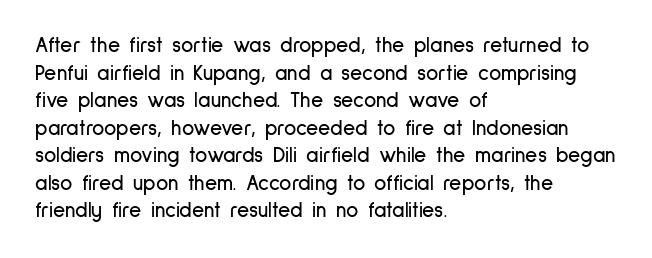
Q: Is the text italic (slanted)? A: No, it is upright.
Q: Is the text underlined? A: No.
Q: How is the paragraph aligned? A: Left-aligned.
Q: Is the spacing between letters normal or unusually wide? A: Normal.
Q: Is the spacing between lines tight, normal or loose? A: Normal.
